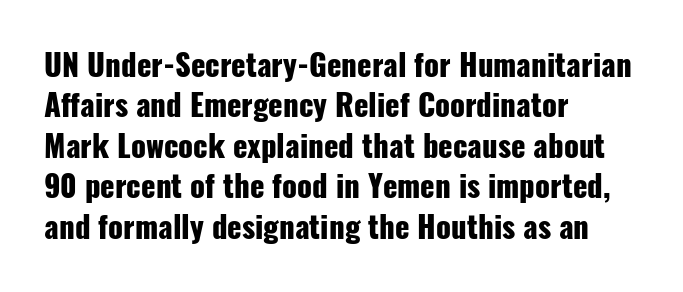
The letters sit at their default tracking, neither squeezed nor spread. Character widths vary here, with narrow letters taking less room than wide ones. The glyphs are unaccompanied by any horizontal stroke below them. Left-aligned paragraph, ragged on the right.
